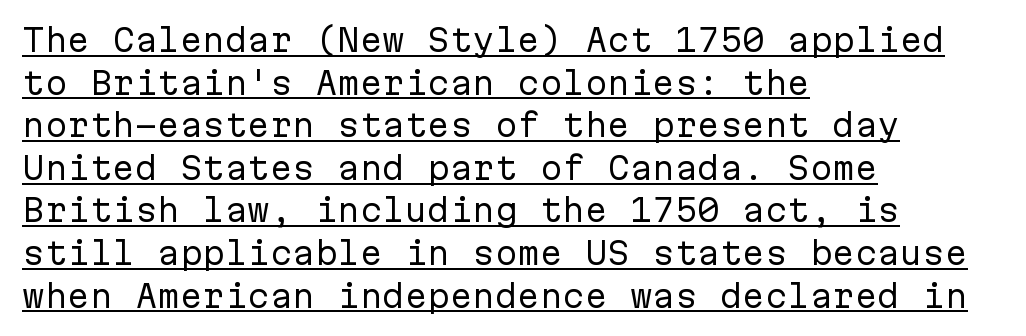
{"serif": "no", "italic": "no", "bold": "no", "weight": "regular", "width": "normal", "stroke_contrast": "low", "x_height": "medium", "monospaced": "yes", "underline": "yes", "align": "left", "line_spacing": "normal", "line_spacing_ratio": 1.42, "letter_spacing": "normal", "letter_spacing_em": 0.0, "glyph_px": 30}
